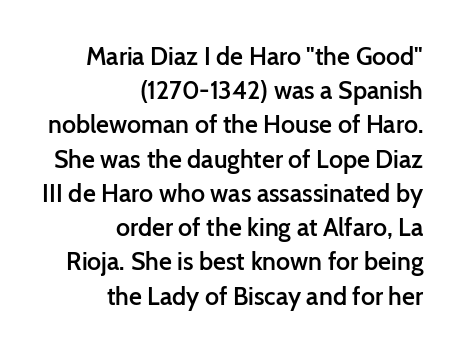
{"italic": "no", "bold": "semi", "underline": "no", "align": "right", "line_spacing": "normal", "line_spacing_ratio": 1.37, "letter_spacing": "normal", "letter_spacing_em": 0.0, "glyph_px": 25}
